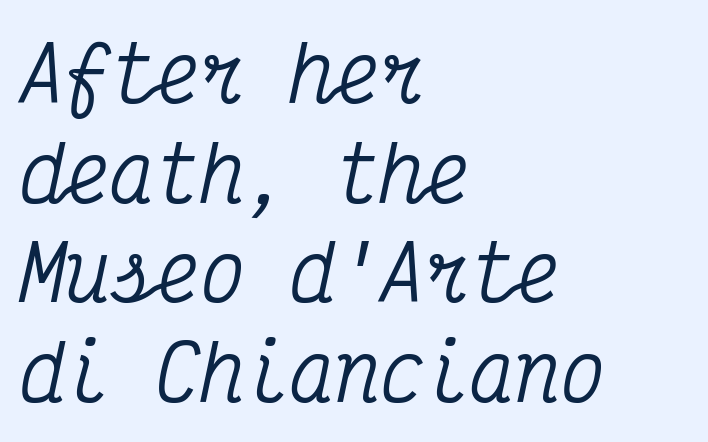
The image shows 75 px condensed serif type, italic (leaning right), monospaced; set left-aligned, normal line spacing (1.33x), normal letter spacing, not underlined; medium stroke contrast and a medium x-height.
